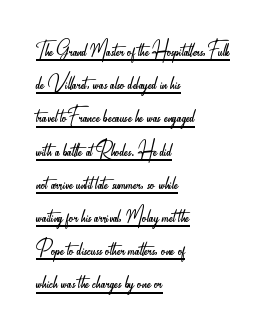
Q: Is the text bold? A: No.
Q: Is the text italic (slanted)? A: Yes.
Q: Is the text underlined? A: Yes.
Q: How is the paragraph aligned? A: Left-aligned.
Q: Is the spacing between letters normal or unusually wide? A: Normal.
